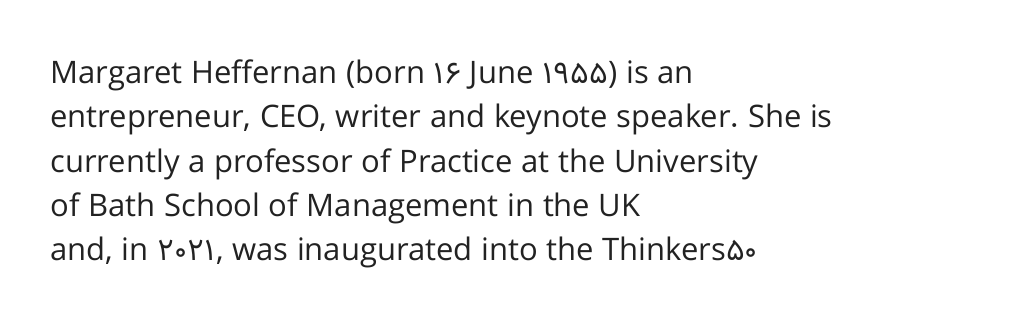
The image shows 31 px regular-weight sans-serif type, upright; set left-aligned, normal line spacing (1.43x), normal letter spacing, not underlined; low stroke contrast and a medium x-height.
